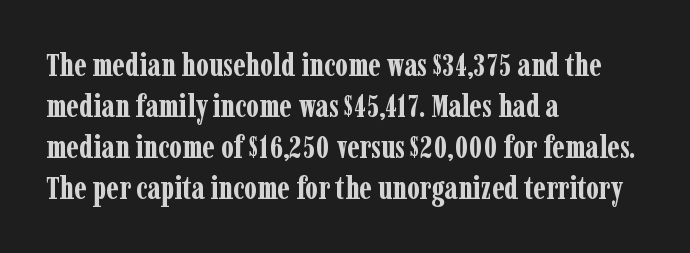
Casual observation: everything's shoved over to the left. Regarding leading, the lines here are spaced in the standard way. Letters rest on an invisible, unmarked baseline. You can tell it's not italic because the verticals are truly vertical. Character widths vary here, with narrow letters taking less room than wide ones.
